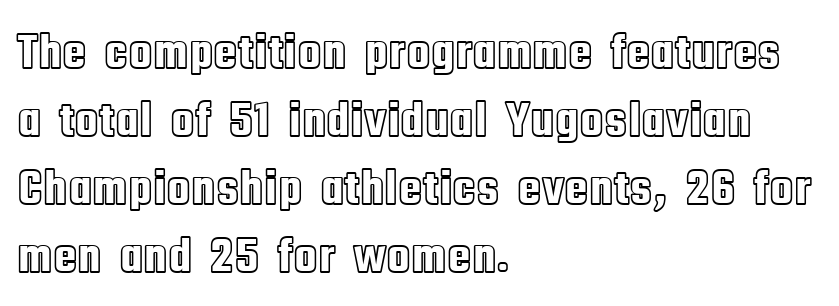
Q: Is the text italic (slanted)? A: No, it is upright.
Q: Is the text underlined? A: No.
Q: How is the paragraph aligned? A: Left-aligned.
Q: Is the spacing between letters normal or unusually wide? A: Normal.
Q: Is the spacing between lines tight, normal or loose? A: Normal.
Q: Width (condensed, normal, or wide)? A: Condensed.
Q: x-height? A: Large.
Q: Monospaced? A: No.
